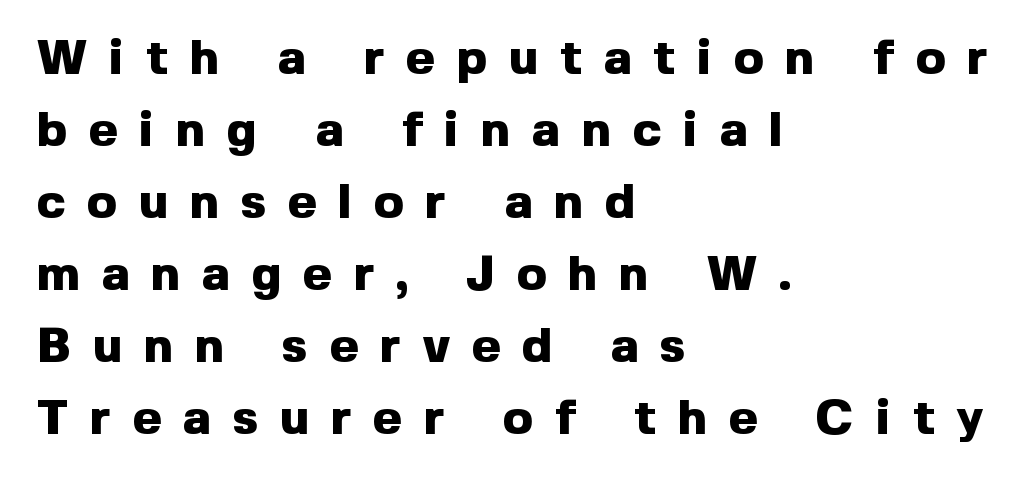
Where is the straight margin? On the left. Rows of type keep a routine distance in the vertical direction. Are there feet on the stems? There aren't — it's a sans. Beneath every word, the page is bare. The font's upright variant was chosen for this text.
